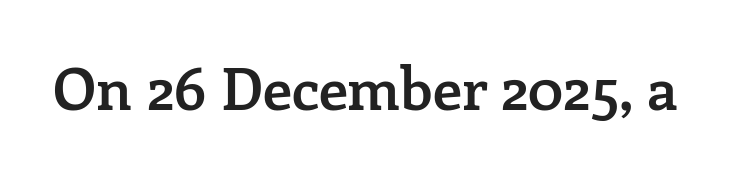
{"serif": "yes", "italic": "no", "bold": "semi", "weight": "semibold", "width": "normal", "stroke_contrast": "low", "x_height": "medium", "monospaced": "no", "underline": "no", "letter_spacing": "normal", "letter_spacing_em": 0.0, "glyph_px": 59}
